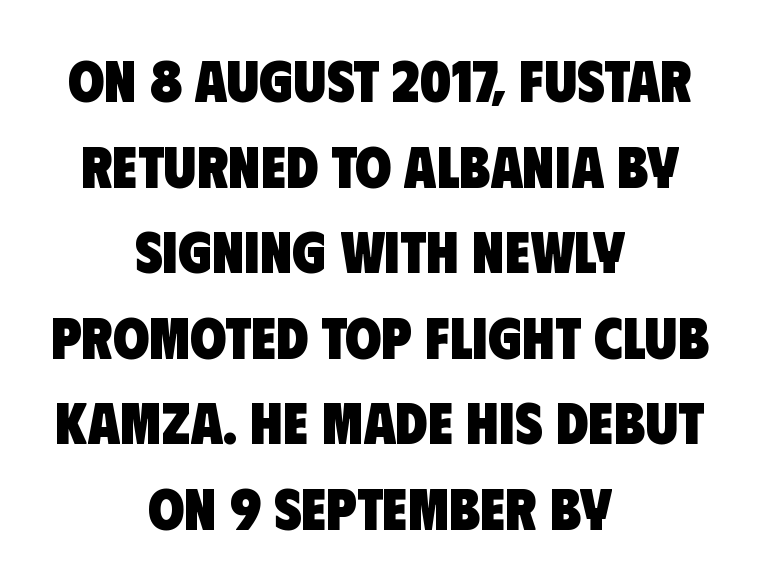
The image shows 59 px heavy, condensed sans-serif type; set centered, normal line spacing (1.45x), normal letter spacing, not underlined; low stroke contrast and a large x-height.
